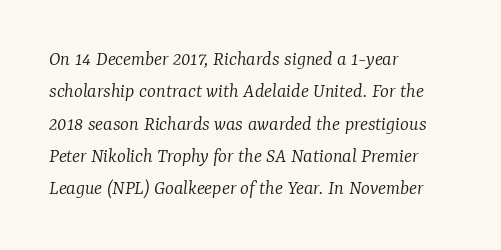
Is the block centered? No — it sits flush against the left margin. The designer left line spacing at the default. Check the space under the baseline: it is left empty. Nothing unusual about the tracking: characters are spaced as the font intends. Tall strokes in this sample are angled rather than plumb. Stem width sits at or under what a default text font uses.
